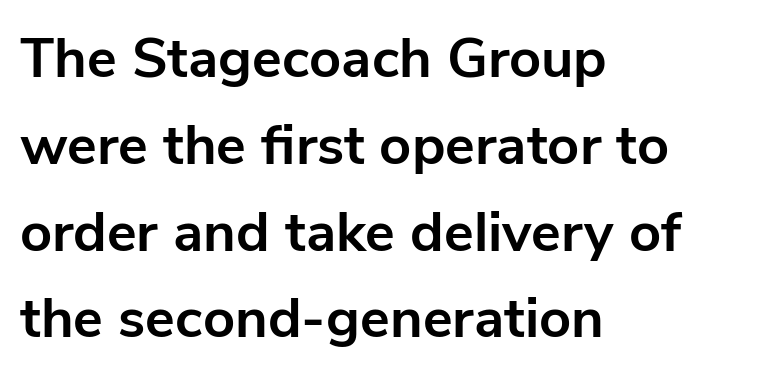
Every letter is thick-stroked: bold, no question. This is the regular roman posture of the typeface. No extra tracking has been applied to these lines. What's the leading like? Ordinary, nothing unusual. Character widths vary here, with narrow letters taking less room than wide ones. The setting favours the left margin, as ordinary paragraphs usually do.
